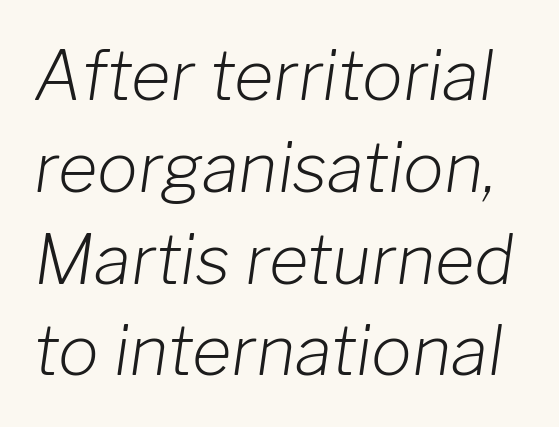
The image shows 68 px light type, italic (leaning right); set normal line spacing (1.35x), normal letter spacing, not underlined; low stroke contrast and a medium x-height.
